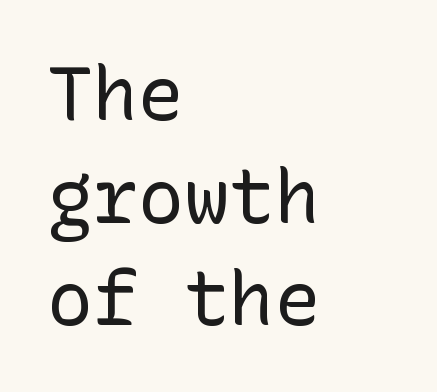
Q: Is the text bold? A: No.
Q: Is the text italic (slanted)? A: No, it is upright.
Q: Is the typeface a serif or a sans-serif typeface? A: Sans-serif.
Q: Is the text underlined? A: No.
Q: How is the paragraph aligned? A: Left-aligned.
Q: Is the spacing between letters normal or unusually wide? A: Normal.
Q: Is the spacing between lines tight, normal or loose? A: Normal.
Q: Width (condensed, normal, or wide)? A: Normal.
Q: Stroke contrast? A: Low.
Q: x-height? A: Medium.
